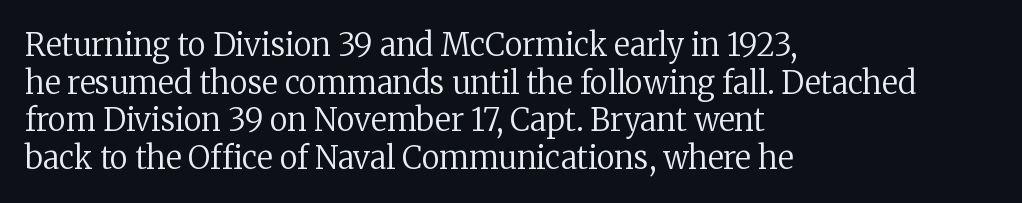
The passage shown has conventional tracking throughout. Is there any slant? The stems are plumb. Is this a sans? No — the strokes have serifs. Words float on clear page, feet unadorned. Is this a fixed-width face? No — the glyphs have proportional, varying widths.
